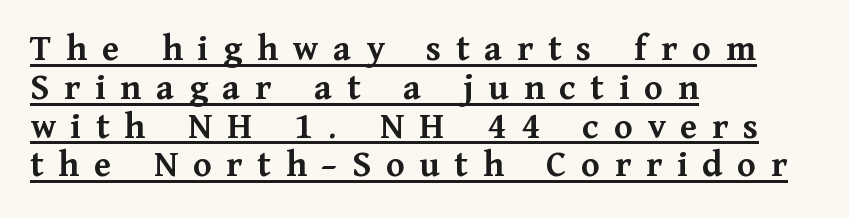
Is there much room between lines? No — they nearly touch. The horizontal fit of the characters is loose and conspicuously gappy. Does the type have serifs? Yes, each stem ends in a small foot. Notice how thick the strokes are: this is what a full bold looks like. Is there an underline? Yes — a line sits under the letters.
